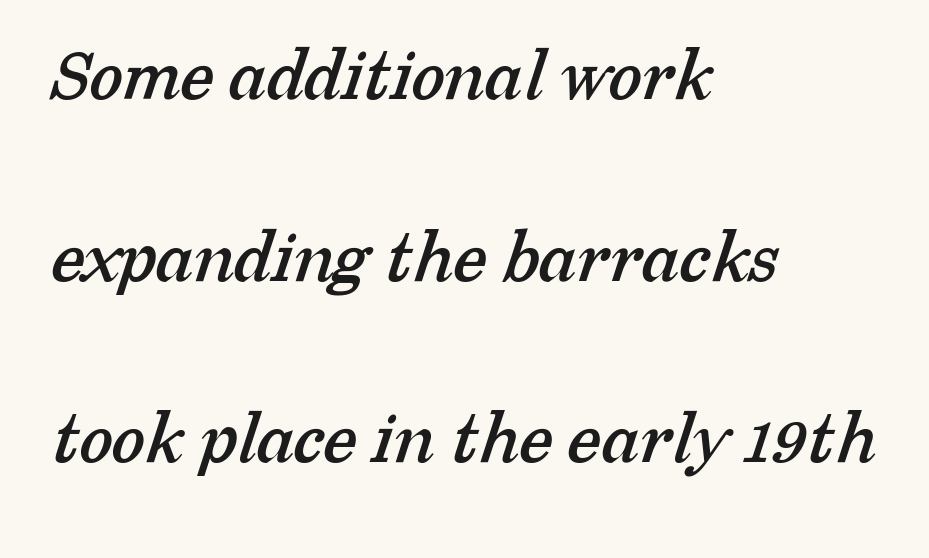
Q: Is the typeface a serif or a sans-serif typeface? A: Serif.
Q: Is the text underlined? A: No.
Q: How is the paragraph aligned? A: Left-aligned.
Q: Is the spacing between letters normal or unusually wide? A: Normal.
Q: Is the spacing between lines tight, normal or loose? A: Loose.
Q: Width (condensed, normal, or wide)? A: Normal.
Q: Stroke contrast? A: Low.
Q: x-height? A: Medium.
Q: Monospaced? A: No.
